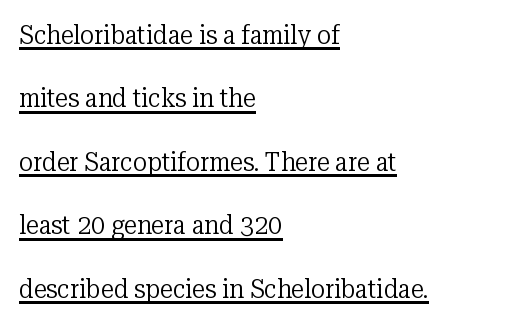
Q: Is the text bold? A: No.
Q: Is the text italic (slanted)? A: No, it is upright.
Q: Is the text underlined? A: Yes.
Q: How is the paragraph aligned? A: Left-aligned.
Q: Is the spacing between letters normal or unusually wide? A: Normal.
Q: Is the spacing between lines tight, normal or loose? A: Loose.
